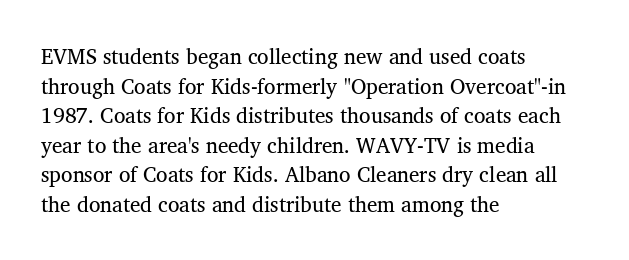
The image shows 21 px text type; set left-aligned, normal line spacing (1.41x), normal letter spacing, not underlined.
